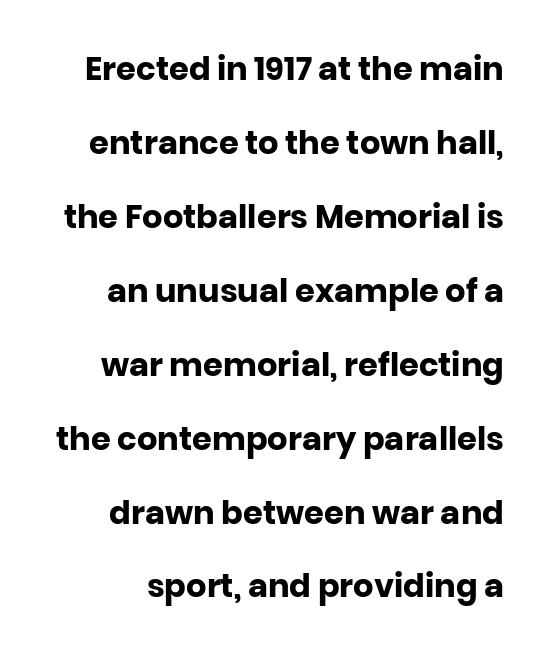
Ascenders rise straight up at ninety degrees. Does the type have serifs? No, each stem ends abruptly. Is this a fixed-width face? No — the glyphs have proportional, varying widths. This sample trades compactness for vertical openness between lines.
